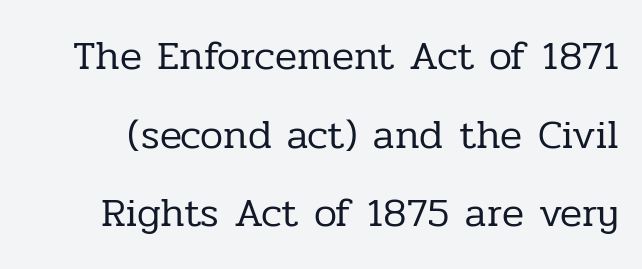
Q: Is the text bold? A: No.
Q: Is the text italic (slanted)? A: No, it is upright.
Q: Is the typeface a serif or a sans-serif typeface? A: Serif.
Q: Is the text underlined? A: No.
Q: Is the spacing between letters normal or unusually wide? A: Normal.
Q: Is the spacing between lines tight, normal or loose? A: Loose.
Q: Width (condensed, normal, or wide)? A: Normal.
Q: Stroke contrast? A: Low.
Q: x-height? A: Medium.
Q: Monospaced? A: No.
